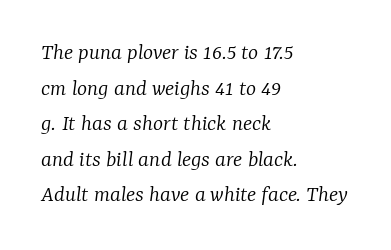
Decoration check: the copy has no underline. Nothing heavy about these letters — not bold at all. The paragraph has a hard left edge and a soft right edge. Inter-character spacing is left at the font's built-in metrics. Slant detected: the letters are inclined.
